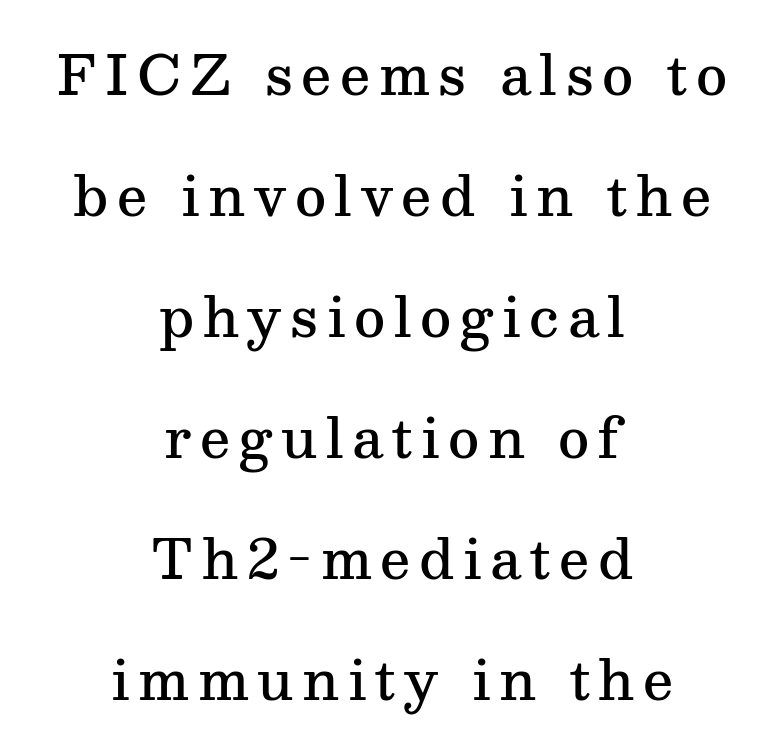
{"serif": "yes", "italic": "no", "bold": "semi", "weight": "semibold", "width": "normal", "stroke_contrast": "medium", "x_height": "medium", "monospaced": "no", "underline": "no", "align": "center", "line_spacing": "loose", "line_spacing_ratio": 2.24, "glyph_px": 54}
